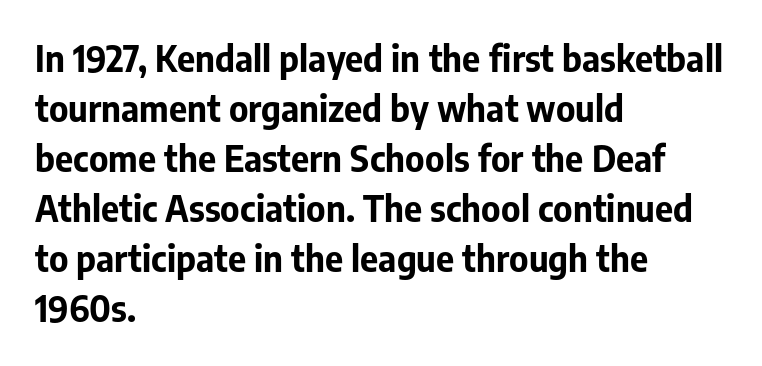
The image shows 35 px bold sans-serif type, upright; set left-aligned, normal line spacing (1.43x), normal letter spacing, not underlined; low stroke contrast and a medium x-height.
